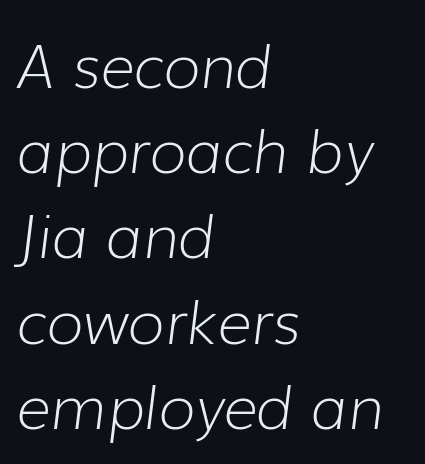
The image shows 60 px light type, italic (leaning right); set left-aligned, normal line spacing (1.42x), normal letter spacing, not underlined; low stroke contrast and a medium x-height.
